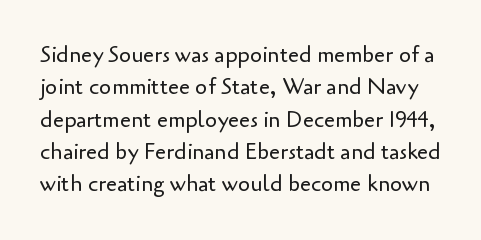
{"italic": "no", "bold": "no", "underline": "no", "line_spacing": "normal", "line_spacing_ratio": 1.47, "letter_spacing": "normal", "letter_spacing_em": 0.0, "glyph_px": 22}
